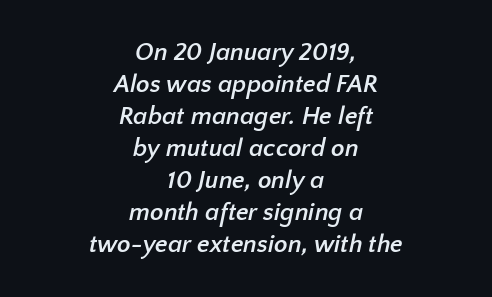
Horizontally, the lines are justified to the midpoint only. Clear beneath every line of the passage. Successive baselines arrive at the customary interval. The passage shown has conventional tracking throughout. The sample has been set heavy, in full bold.
